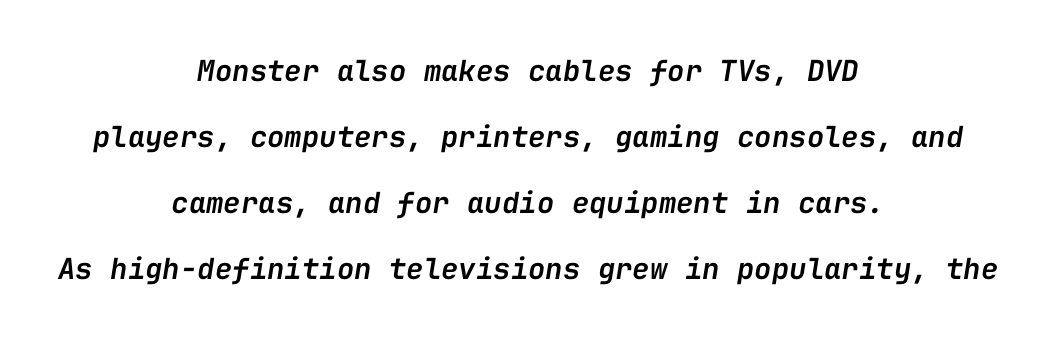
Q: Is the text bold? A: Semi-bold.
Q: Is the text italic (slanted)? A: Yes, it leans right by about 9 degrees.
Q: Is the text underlined? A: No.
Q: How is the paragraph aligned? A: Centered.
Q: Is the spacing between letters normal or unusually wide? A: Normal.
Q: Is the spacing between lines tight, normal or loose? A: Loose.
Q: Width (condensed, normal, or wide)? A: Normal.
Q: Stroke contrast? A: Low.
Q: x-height? A: Medium.
Q: Monospaced? A: Yes.
